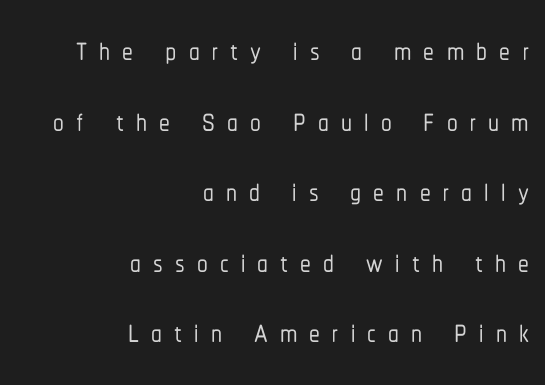
{"serif": "no", "italic": "no", "width": "condensed", "stroke_contrast": "low", "x_height": "medium", "monospaced": "no", "underline": "no", "align": "right", "line_spacing": "normal", "line_spacing_ratio": 1.64, "letter_spacing": "wide", "letter_spacing_em": 0.28, "glyph_px": 43}
